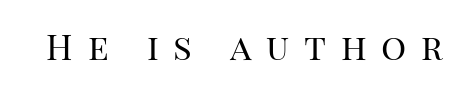
{"serif": "yes", "italic": "no", "bold": "no", "weight": "regular", "width": "normal", "stroke_contrast": "high", "x_height": "large", "monospaced": "no", "underline": "no", "letter_spacing": "wide", "letter_spacing_em": 0.42, "glyph_px": 35}
